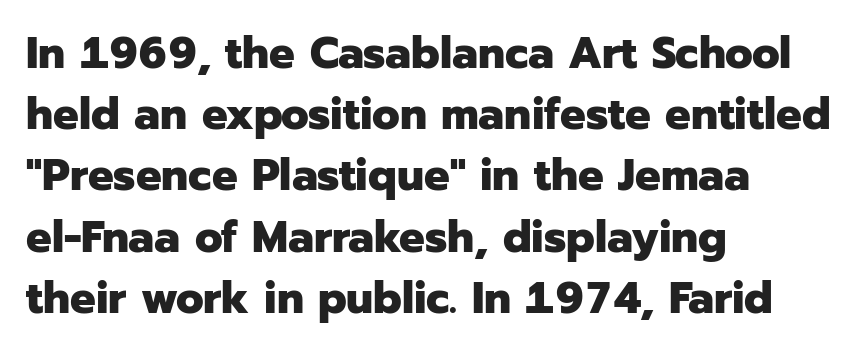
The image shows 45 px heavy sans-serif type, upright; set left-aligned, normal line spacing (1.36x), normal letter spacing, not underlined; low stroke contrast and a medium x-height.
